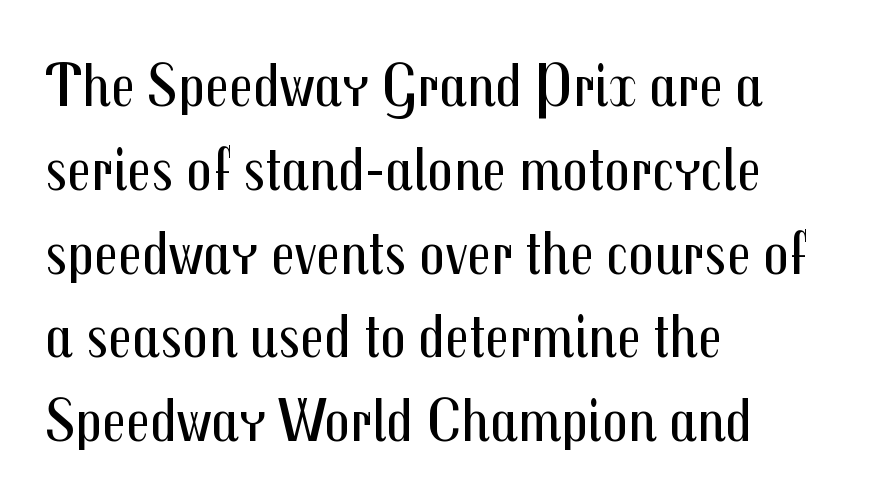
The face used here is rendered with its standard letterfit. You can tell from the bare stems that sans-serif type was used. If you drew a line through each stem, it would be perfectly vertical. Compared with typical paragraphs, the rows here are spaced about the same.
